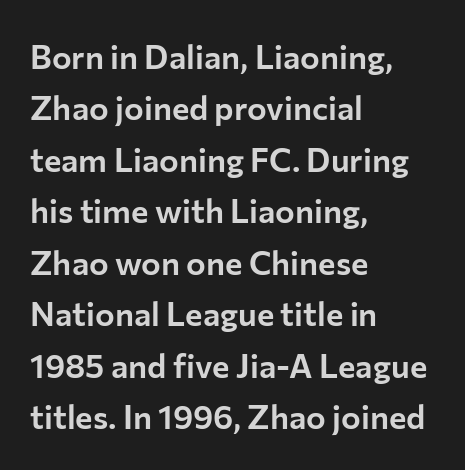
The image shows 33 px sans-serif type, upright; set left-aligned, normal line spacing (1.56x), normal letter spacing, not underlined; low stroke contrast and a medium x-height.
